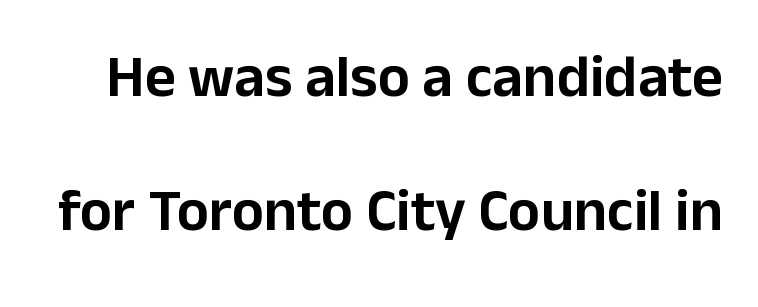
Q: Is the text italic (slanted)? A: No, it is upright.
Q: Is the typeface a serif or a sans-serif typeface? A: Sans-serif.
Q: Is the text underlined? A: No.
Q: Is the spacing between letters normal or unusually wide? A: Normal.
Q: Is the spacing between lines tight, normal or loose? A: Loose.
Q: Width (condensed, normal, or wide)? A: Normal.
Q: Stroke contrast? A: Low.
Q: x-height? A: Medium.
Q: Monospaced? A: No.
